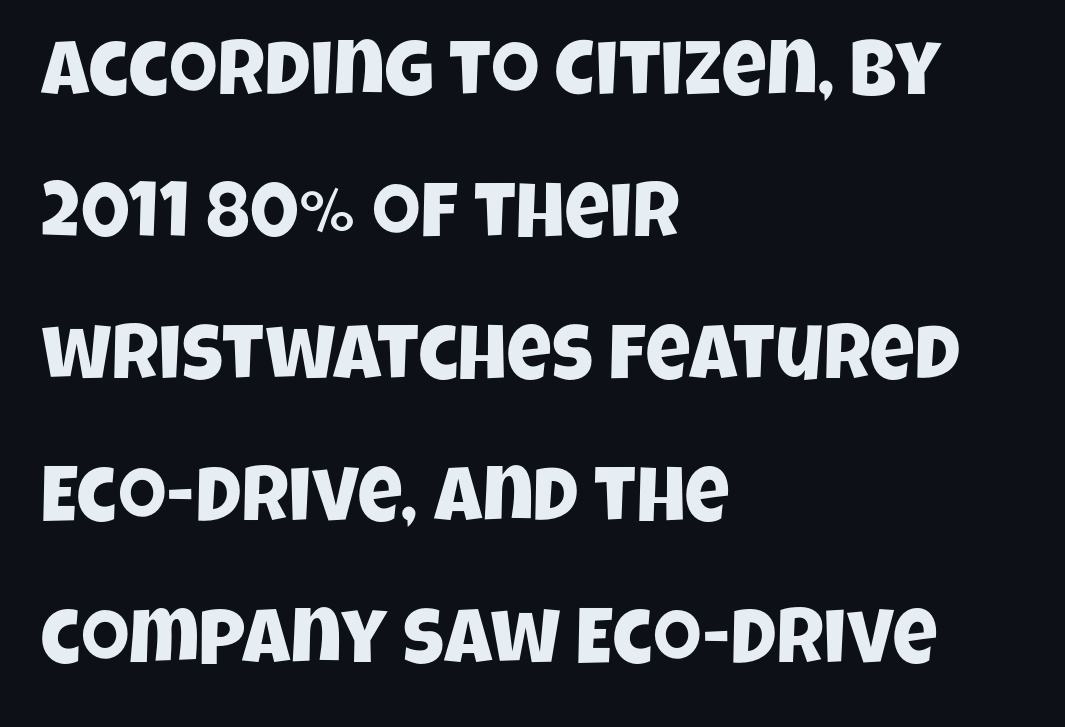
Q: Is the typeface a serif or a sans-serif typeface? A: Sans-serif.
Q: Is the text underlined? A: No.
Q: How is the paragraph aligned? A: Left-aligned.
Q: Is the spacing between letters normal or unusually wide? A: Normal.
Q: Width (condensed, normal, or wide)? A: Condensed.
Q: Stroke contrast? A: Low.
Q: x-height? A: Large.
Q: Monospaced? A: No.
